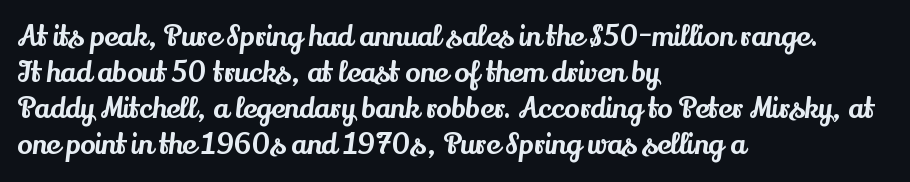
The image shows 28 px serif type; set left-aligned, normal line spacing (1.28x), normal letter spacing, not underlined; medium stroke contrast and a small x-height.
